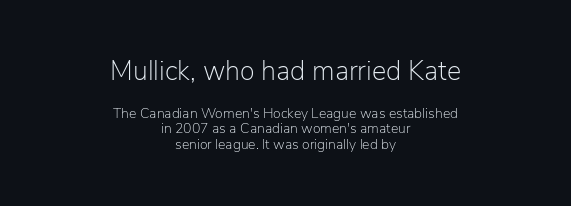
{"italic": "no", "bold": "no", "underline": "no", "align": "center", "line_spacing": "tight", "line_spacing_ratio": 1.09, "letter_spacing": "normal", "letter_spacing_em": 0.0, "larger_block": "first", "size_ratio": 1.93, "glyph_px": 27}
